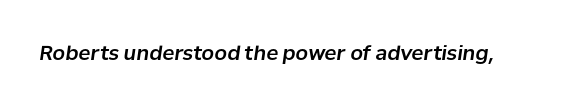
{"italic": "yes", "lean": "right", "slant_degrees": 8, "underline": "no", "letter_spacing": "normal", "letter_spacing_em": 0.0, "glyph_px": 20}
